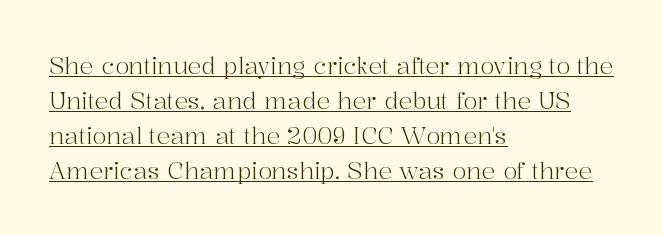
The image shows 23 px text type, upright; set left-aligned, normal line spacing (1.52x), normal letter spacing, underlined.
